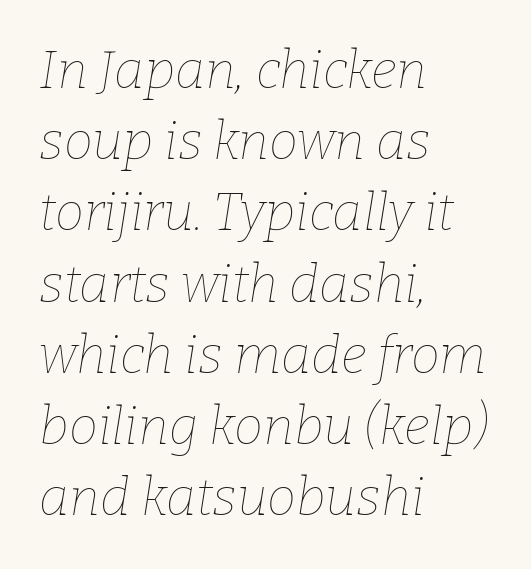
{"italic": "yes", "lean": "right", "slant_degrees": 9, "bold": "no", "weight": "thin", "width": "normal", "stroke_contrast": "low", "x_height": "medium", "monospaced": "no", "underline": "no", "align": "left", "line_spacing": "normal", "line_spacing_ratio": 1.37, "letter_spacing": "normal", "letter_spacing_em": 0.0, "glyph_px": 52}
